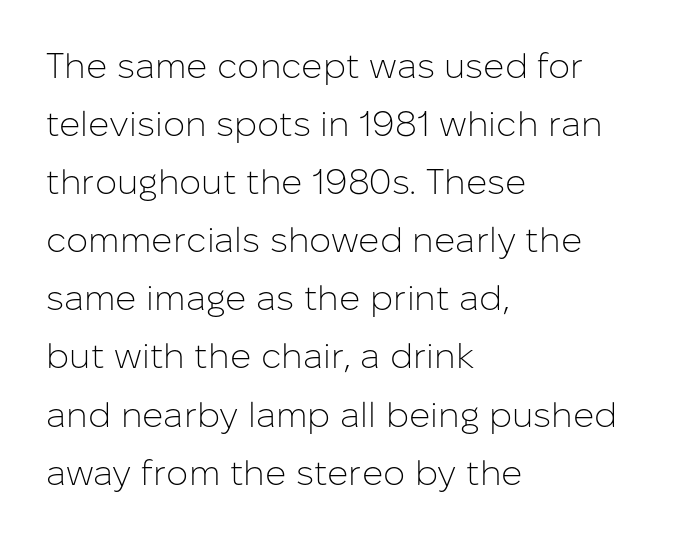
{"serif": "no", "italic": "no", "bold": "no", "weight": "light", "width": "normal", "stroke_contrast": "low", "x_height": "medium", "monospaced": "no", "underline": "no", "align": "left", "line_spacing": "normal", "line_spacing_ratio": 1.66, "letter_spacing": "normal", "letter_spacing_em": 0.0, "glyph_px": 35}
